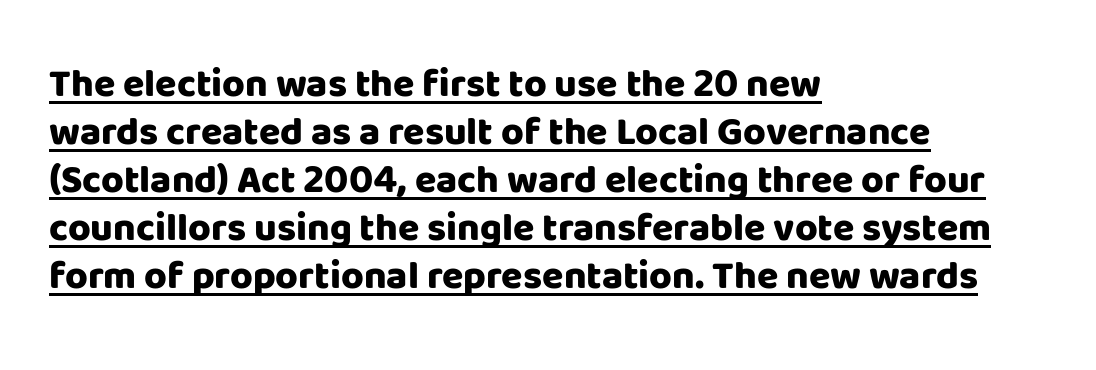
Q: Is the text bold? A: Yes.
Q: Is the text italic (slanted)? A: No, it is upright.
Q: Is the typeface a serif or a sans-serif typeface? A: Sans-serif.
Q: Is the text underlined? A: Yes.
Q: How is the paragraph aligned? A: Left-aligned.
Q: Is the spacing between letters normal or unusually wide? A: Normal.
Q: Width (condensed, normal, or wide)? A: Normal.
Q: Stroke contrast? A: Low.
Q: x-height? A: Large.
Q: Monospaced? A: No.
